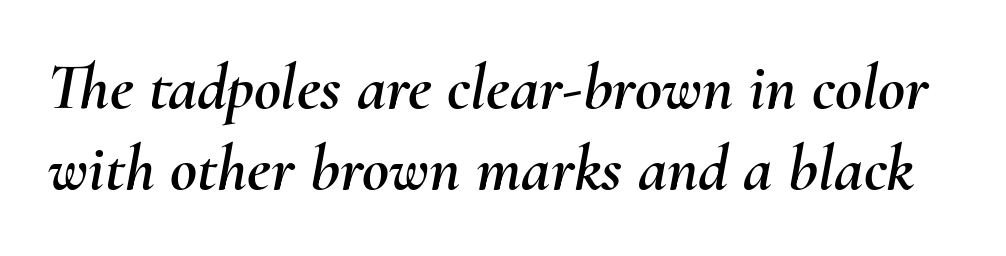
Q: Is the text italic (slanted)? A: Yes, it leans right by about 10 degrees.
Q: Is the text underlined? A: No.
Q: Is the spacing between letters normal or unusually wide? A: Normal.
Q: Width (condensed, normal, or wide)? A: Normal.
Q: Stroke contrast? A: Medium.
Q: x-height? A: Small.
Q: Monospaced? A: No.
